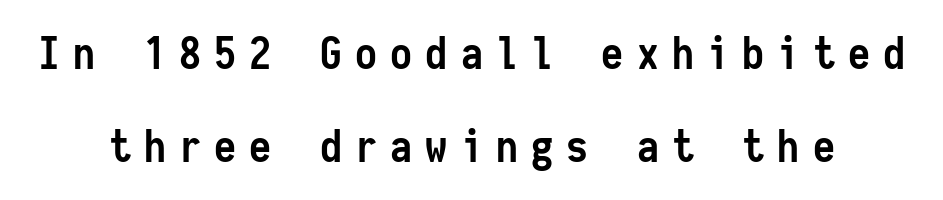
{"serif": "no", "italic": "no", "bold": "yes", "weight": "semibold", "width": "condensed", "stroke_contrast": "low", "x_height": "medium", "monospaced": "yes", "underline": "no", "line_spacing": "loose", "line_spacing_ratio": 2.11, "letter_spacing": "wide", "letter_spacing_em": 0.3, "glyph_px": 44}
